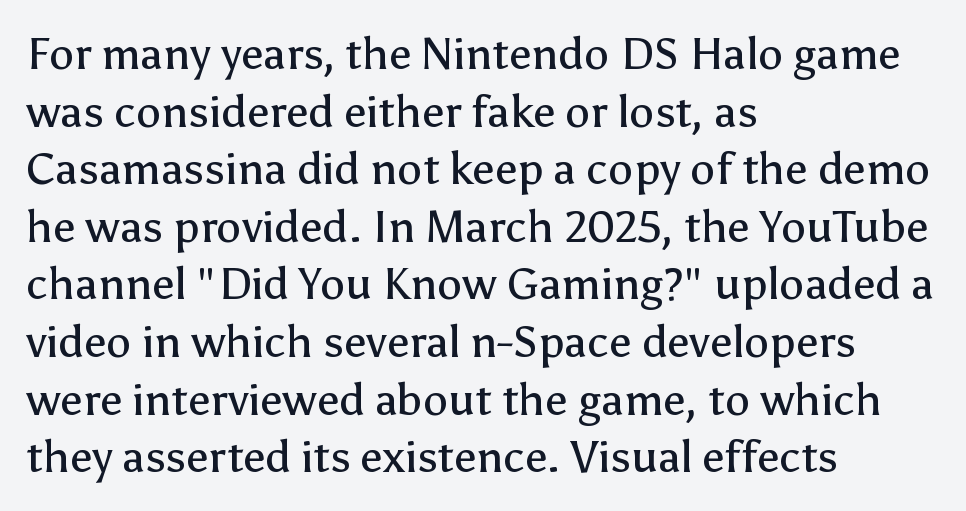
Tall strokes in this sample are plumb rather than angled. The letterforms sit shoulder to shoulder at normal distance. The passage shown is not bold in any degree. This sample has the flowing, uneven cadence of proportional lettering.
